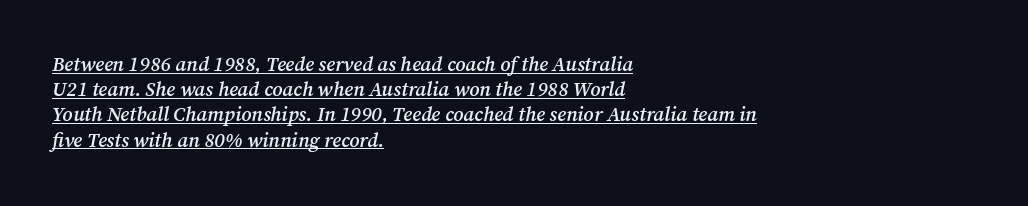
The image shows 20 px text type, italic (leaning right); set left-aligned, normal line spacing (1.26x), normal letter spacing, underlined.
